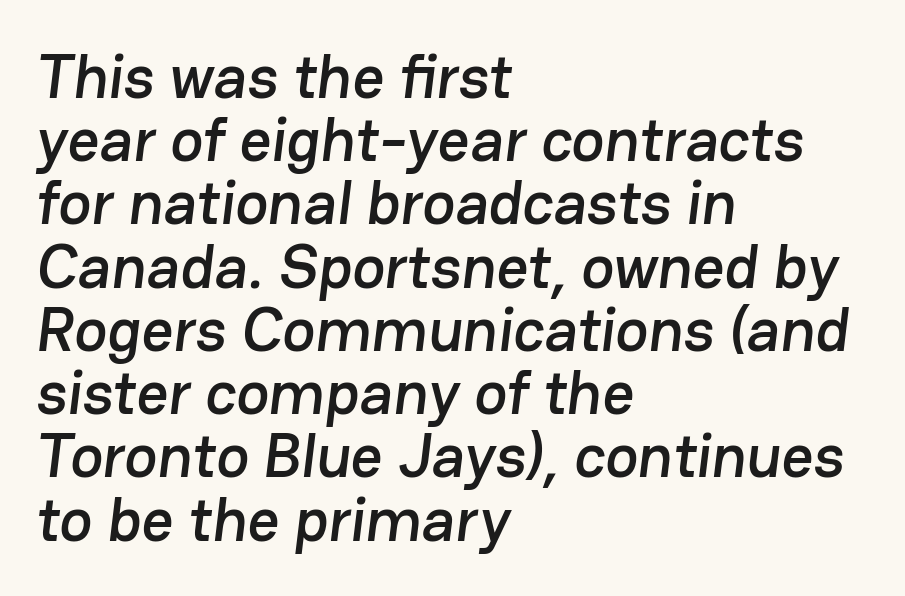
Q: Is the typeface a serif or a sans-serif typeface? A: Sans-serif.
Q: Is the text underlined? A: No.
Q: How is the paragraph aligned? A: Left-aligned.
Q: Is the spacing between letters normal or unusually wide? A: Normal.
Q: Is the spacing between lines tight, normal or loose? A: Tight.
Q: Width (condensed, normal, or wide)? A: Normal.
Q: Stroke contrast? A: Low.
Q: x-height? A: Medium.
Q: Monospaced? A: No.
